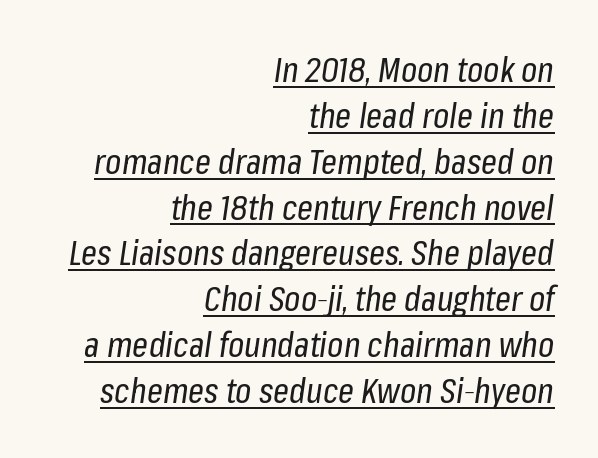
Q: Is the text bold? A: No.
Q: Is the text italic (slanted)? A: Yes, it leans right by about 8 degrees.
Q: Is the text underlined? A: Yes.
Q: How is the paragraph aligned? A: Right-aligned.
Q: Is the spacing between letters normal or unusually wide? A: Normal.
Q: Is the spacing between lines tight, normal or loose? A: Normal.
Q: Width (condensed, normal, or wide)? A: Condensed.
Q: Stroke contrast? A: Low.
Q: x-height? A: Medium.
Q: Monospaced? A: No.
